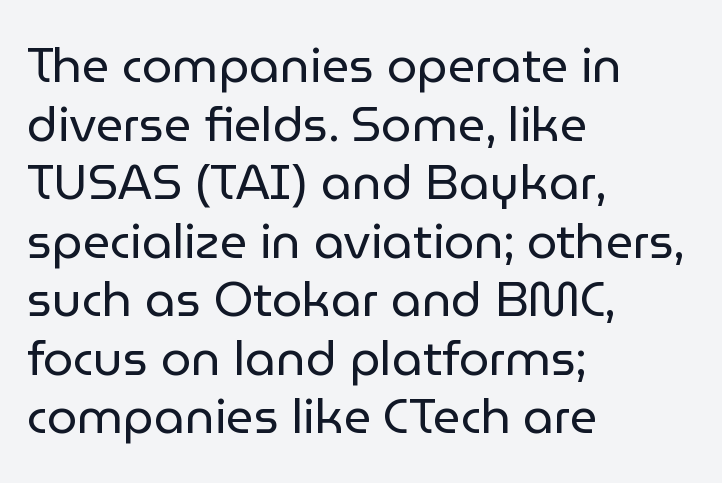
Honestly, there is no underline to notice here at all. A typesetter would call this proportional, since set widths differ per character. Each word holds together tightly as a unit, with standard inter-letter gaps. On a weight scale, this lands at 450 or below. The rag falls on the right side of this text block. Letterform terminals end flat and unadorned throughout the passage.
